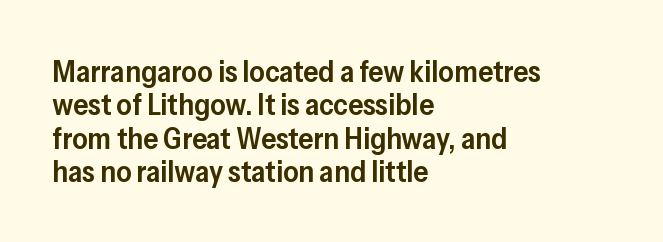
The image shows 30 px semibold sans-serif type, upright; set left-aligned, tight line spacing (1.11x), normal letter spacing, not underlined; low stroke contrast and a medium x-height.
